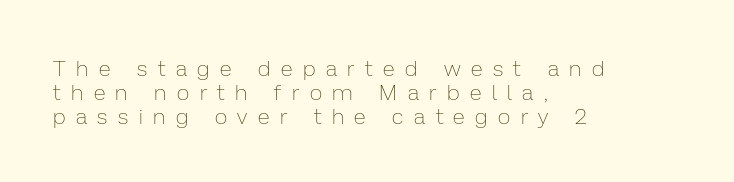
Compared with typical body copy, the letter spacing here is much looser. A student would call this left alignment; a typographer would say flush left, rag right. Check the space under the baseline: it is left empty. Italic? Not at all — the glyphs are vertical.
